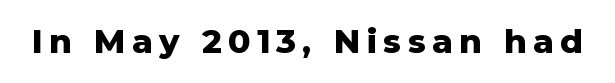
The image shows 33 px heavy sans-serif type, upright; set not underlined; low stroke contrast and a medium x-height.
